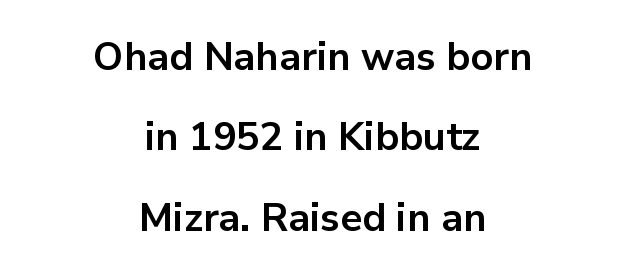
The image shows 39 px bold sans-serif type, upright; set centered, loose line spacing (2.06x), normal letter spacing, not underlined; low stroke contrast and a medium x-height.
